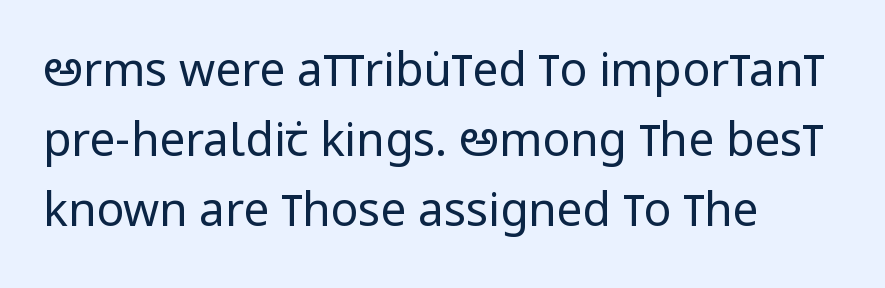
Does the copy run flush right? No — it runs flush left. Font category for this specimen: sans-serif. Weight: regular or lighter. A typesetter would call this zero additional tracking. Underlining? Definitely not there.
